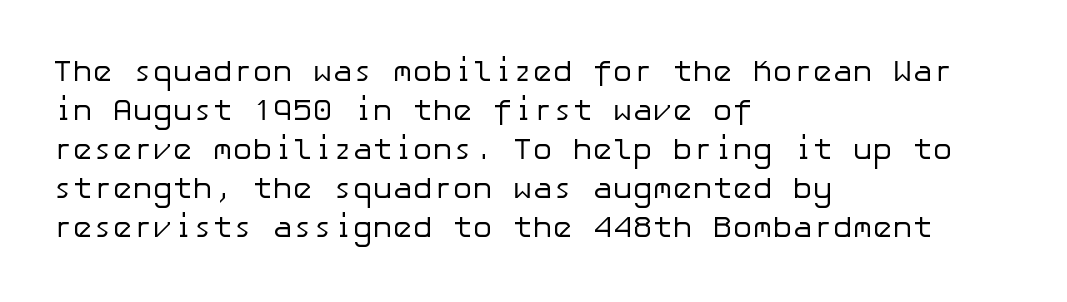
Q: Is the text bold? A: No.
Q: Is the text italic (slanted)? A: No, it is upright.
Q: Is the typeface a serif or a sans-serif typeface? A: Sans-serif.
Q: Is the text underlined? A: No.
Q: How is the paragraph aligned? A: Left-aligned.
Q: Is the spacing between letters normal or unusually wide? A: Normal.
Q: Is the spacing between lines tight, normal or loose? A: Normal.
Q: Width (condensed, normal, or wide)? A: Normal.
Q: Stroke contrast? A: Low.
Q: x-height? A: Medium.
